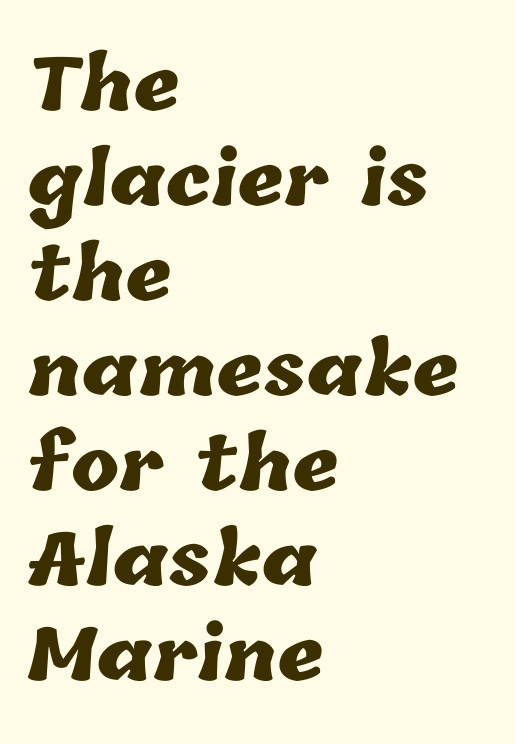
The rendering uses a bold face; every stroke is thick and dark. Varying glyph widths throughout — classic text-font behaviour. The space beneath each line is pristine and unruled. This rendering uses left alignment, leaving the right contour irregular. Is the letter spacing exaggerated? No — it looks like the ordinary default.
